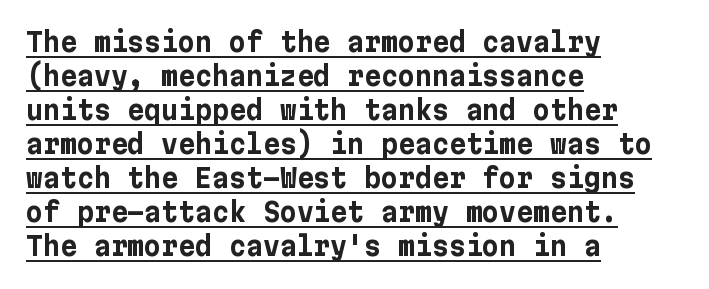
{"italic": "no", "bold": "yes", "underline": "yes", "align": "left", "line_spacing": "normal", "line_spacing_ratio": 1.31, "letter_spacing": "normal", "letter_spacing_em": 0.0, "glyph_px": 26}
